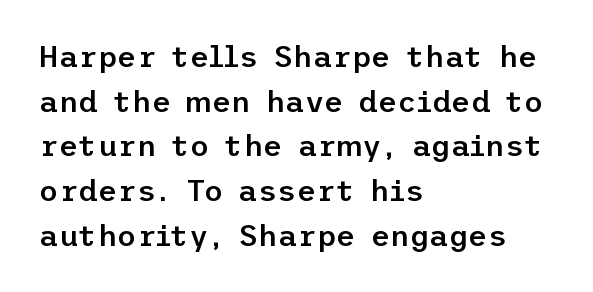
{"serif": "no", "italic": "no", "bold": "semi", "weight": "semibold", "width": "normal", "stroke_contrast": "low", "x_height": "medium", "underline": "no", "align": "left", "line_spacing": "normal", "line_spacing_ratio": 1.49, "letter_spacing": "normal", "letter_spacing_em": 0.0, "glyph_px": 30}
